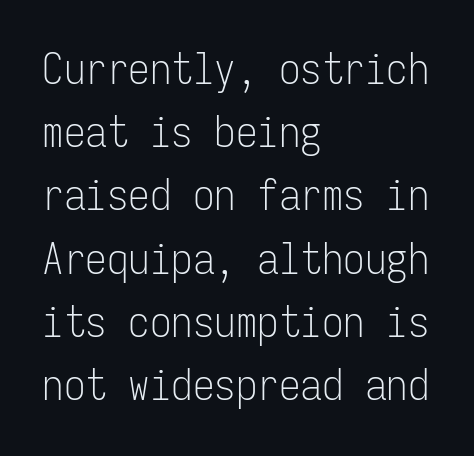
Each letter, wide or thin by design, is forced into the same width here. Glance below the letters and you will spot only blank space. The paragraph shown leans on its left margin. The face looks like a standard text weight, possibly lighter. Baseline-to-baseline distance is the conventional proportion of letter height. Nobody touched the tracking dial on this one.
